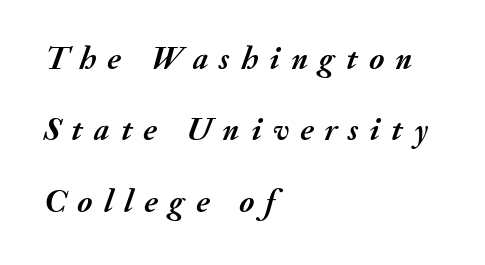
The image shows 33 px semibold type, italic (leaning right); set left-aligned, loose line spacing (2.16x), unusually wide letter spacing (+0.34 em), not underlined; medium stroke contrast and a small x-height.
